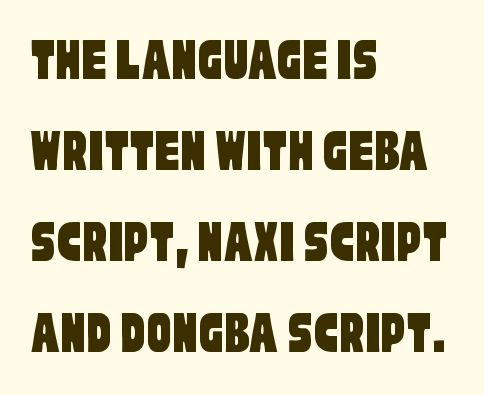
Q: Is the typeface a serif or a sans-serif typeface? A: Sans-serif.
Q: Is the text underlined? A: No.
Q: How is the paragraph aligned? A: Left-aligned.
Q: Is the spacing between letters normal or unusually wide? A: Normal.
Q: Is the spacing between lines tight, normal or loose? A: Normal.
Q: Width (condensed, normal, or wide)? A: Condensed.
Q: Stroke contrast? A: Low.
Q: x-height? A: Large.
Q: Monospaced? A: No.
